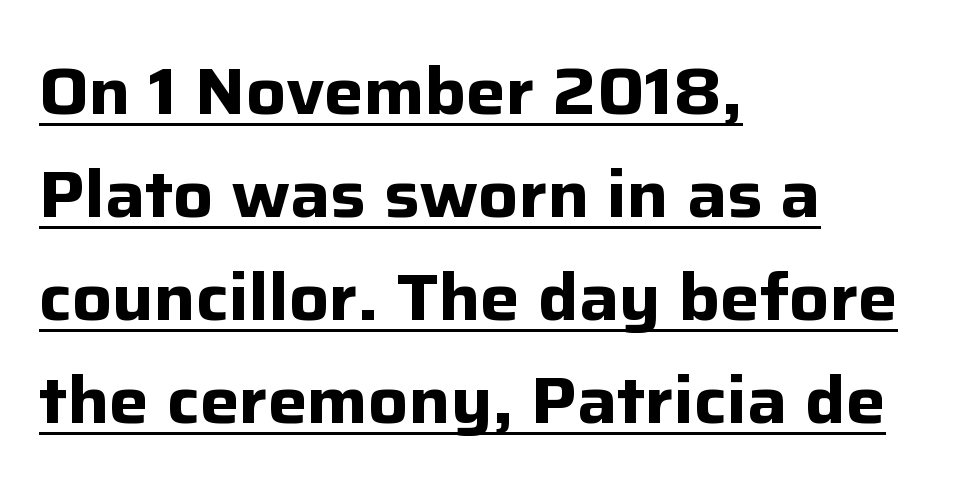
Does the copy run flush right? No — it runs flush left. The rendered words wear a rule along their underside. Is this a fixed-width face? No — the glyphs have proportional, varying widths. Summary of vertical rhythm: regular, with standard interline spacing.
